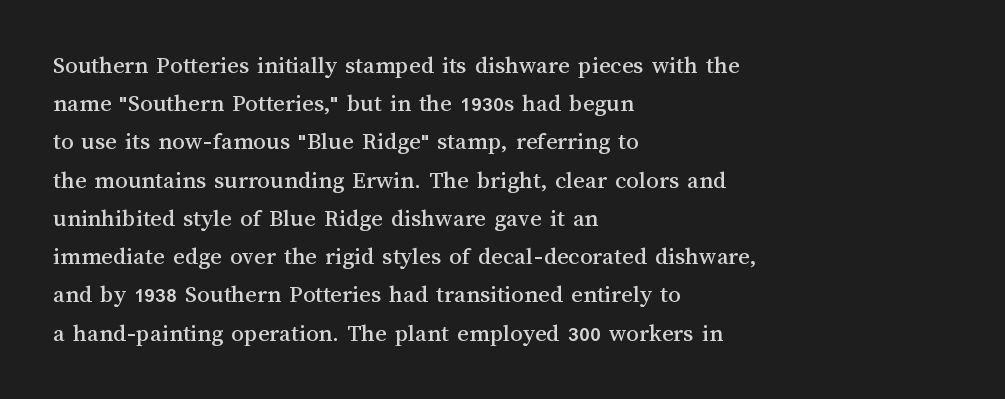
The image shows 25 px text type, upright; set left-aligned, normal line spacing (1.53x), normal letter spacing, not underlined.
